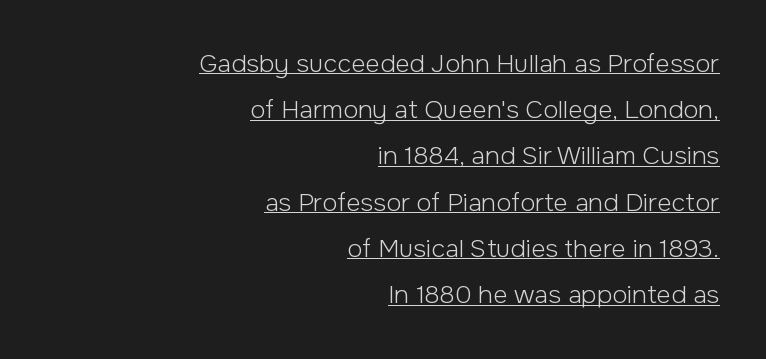
{"italic": "no", "bold": "no", "underline": "yes", "align": "right", "line_spacing_ratio": 1.85, "letter_spacing": "normal", "letter_spacing_em": 0.0, "glyph_px": 25}
